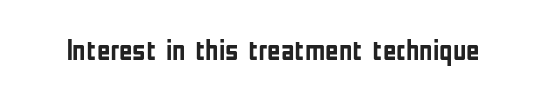
Q: Is the text bold? A: Yes.
Q: Is the text italic (slanted)? A: No, it is upright.
Q: Is the typeface a serif or a sans-serif typeface? A: Sans-serif.
Q: Is the text underlined? A: No.
Q: Is the spacing between letters normal or unusually wide? A: Normal.
Q: Width (condensed, normal, or wide)? A: Condensed.
Q: Stroke contrast? A: Low.
Q: x-height? A: Medium.
Q: Monospaced? A: No.
